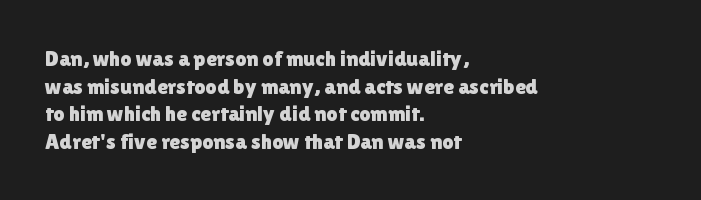
The image shows 22 px text type, upright; set left-aligned, normal line spacing (1.26x), normal letter spacing, not underlined.
